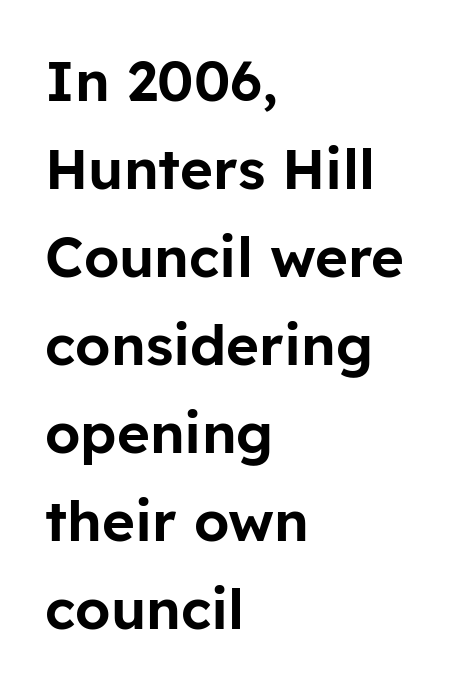
{"serif": "no", "italic": "no", "width": "normal", "stroke_contrast": "low", "x_height": "medium", "monospaced": "no", "underline": "no", "align": "left", "line_spacing": "normal", "line_spacing_ratio": 1.57, "letter_spacing": "normal", "letter_spacing_em": 0.0, "glyph_px": 56}
